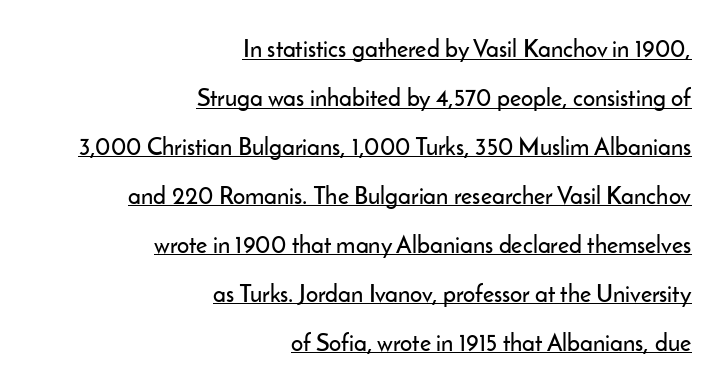
{"italic": "no", "underline": "yes", "align": "right", "line_spacing": "loose", "line_spacing_ratio": 2.04, "letter_spacing": "normal", "letter_spacing_em": 0.0, "glyph_px": 24}
